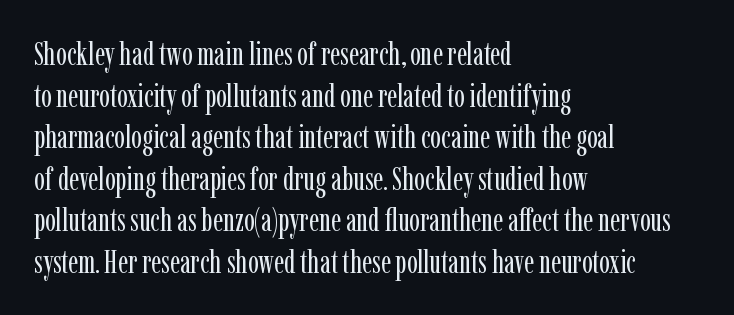
This rendering employs a face with finishing strokes, i.e., a serif. The line texture is even and compact thanks to regular tracking. The axis of the letterforms is exactly vertical. Summary of vertical rhythm: regular, with standard interline spacing. Think of a printed novel: that variable character pitch is what you see here. Any mark beneath the type? The region is blank.
